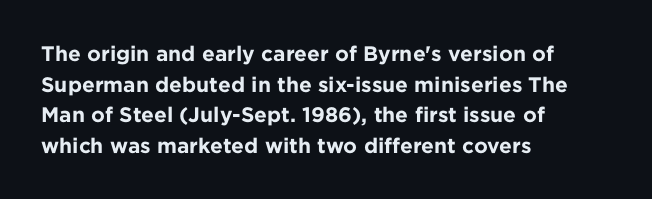
The image shows 21 px bold type, upright; set left-aligned, normal line spacing (1.46x), normal letter spacing, not underlined.
